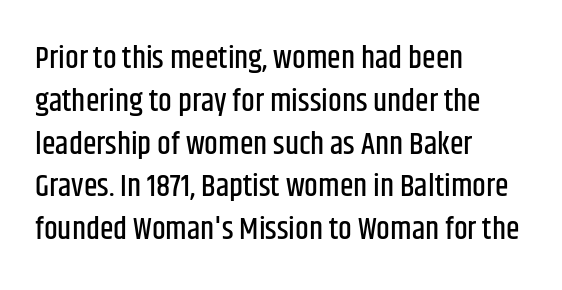
Q: Is the text italic (slanted)? A: No, it is upright.
Q: Is the typeface a serif or a sans-serif typeface? A: Sans-serif.
Q: Is the text underlined? A: No.
Q: How is the paragraph aligned? A: Left-aligned.
Q: Is the spacing between letters normal or unusually wide? A: Normal.
Q: Is the spacing between lines tight, normal or loose? A: Normal.
Q: Width (condensed, normal, or wide)? A: Condensed.
Q: Stroke contrast? A: Low.
Q: x-height? A: Large.
Q: Monospaced? A: No.
